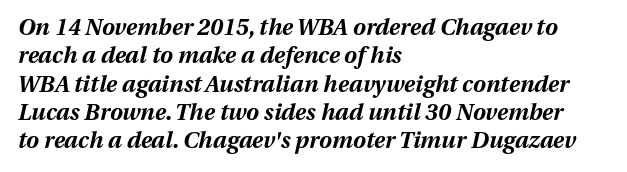
Layout note: lines flush left. The gaps between neighbouring characters are ordinary and unremarkable. Pretty heavy lettering here — definitely bold. The lettering tilts uniformly, giving the passage an italic look. Words float on clear page, feet unadorned.
